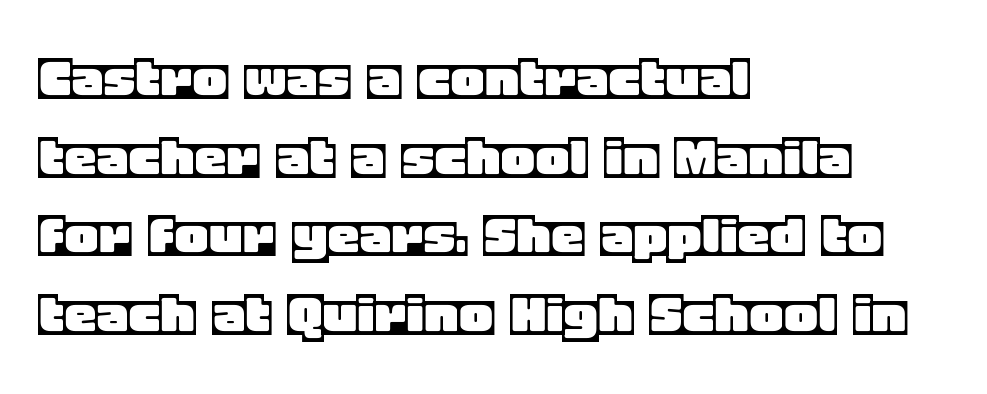
The space directly below the letters is spotless. Compared with typical body copy, the letter spacing here is the same. A classic flush-left, rag-right setting is used for this passage. Ascenders rise straight up at ninety degrees. The rendering uses natural spacing where letterforms have individual widths.
